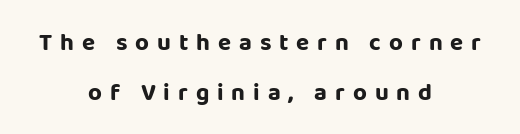
Q: Is the text bold? A: Yes.
Q: Is the text italic (slanted)? A: No, it is upright.
Q: Is the text underlined? A: No.
Q: How is the paragraph aligned? A: Centered.
Q: Is the spacing between letters normal or unusually wide? A: Unusually wide.
Q: Is the spacing between lines tight, normal or loose? A: Loose.
